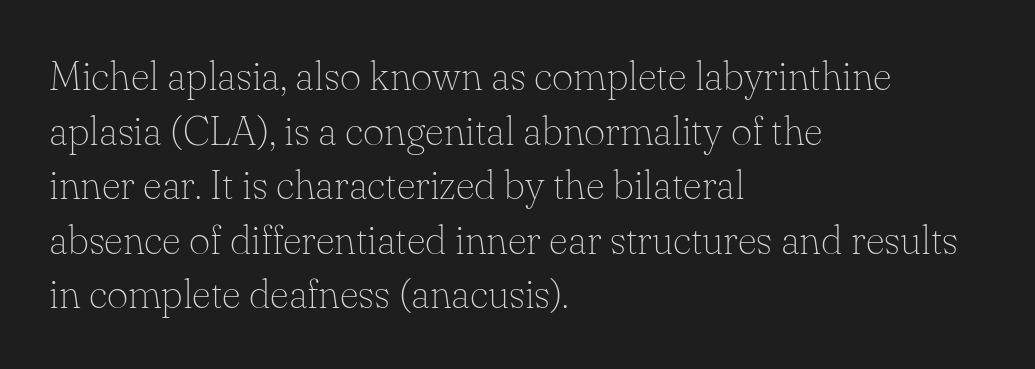
Q: Is the text bold? A: No.
Q: Is the text italic (slanted)? A: No, it is upright.
Q: Is the typeface a serif or a sans-serif typeface? A: Serif.
Q: Is the text underlined? A: No.
Q: How is the paragraph aligned? A: Left-aligned.
Q: Is the spacing between letters normal or unusually wide? A: Normal.
Q: Is the spacing between lines tight, normal or loose? A: Normal.
Q: Width (condensed, normal, or wide)? A: Normal.
Q: Stroke contrast? A: Low.
Q: x-height? A: Small.
Q: Monospaced? A: No.
